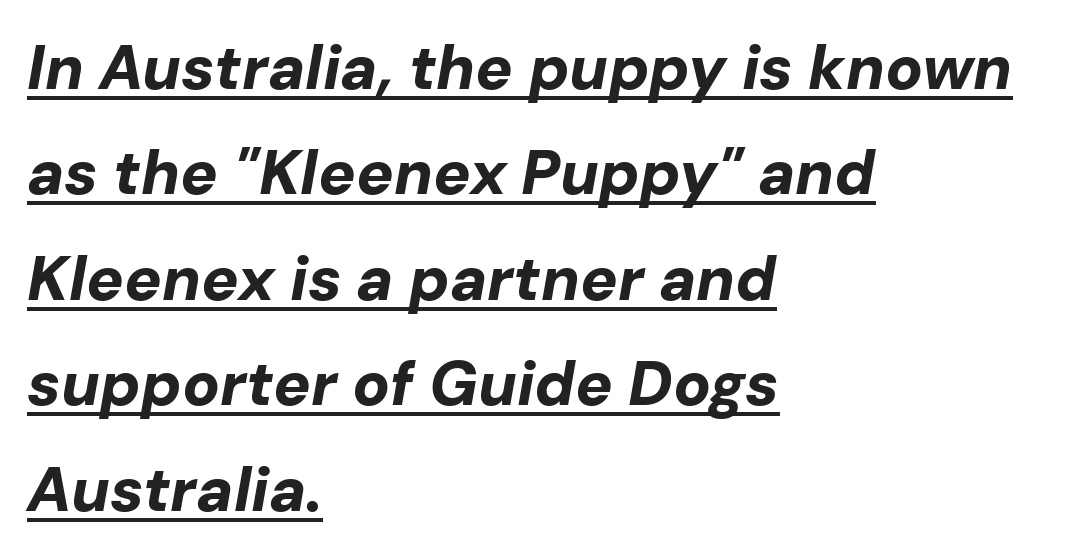
Q: Is the text bold? A: Yes.
Q: Is the text italic (slanted)? A: Yes, it leans right by about 10 degrees.
Q: Is the text underlined? A: Yes.
Q: How is the paragraph aligned? A: Left-aligned.
Q: Is the spacing between letters normal or unusually wide? A: Normal.
Q: Is the spacing between lines tight, normal or loose? A: Normal.
Q: Width (condensed, normal, or wide)? A: Normal.
Q: Stroke contrast? A: Low.
Q: x-height? A: Medium.
Q: Monospaced? A: No.
